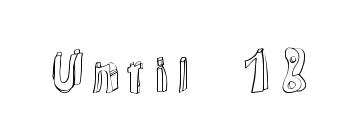
Glance below the letters and you will spot only blank space. The specimen reads as upright at a glance. How are the letters spaced? Ordinarily, with no added tracking. Each letter keeps its own natural width here, so spacing adapts to shape.
